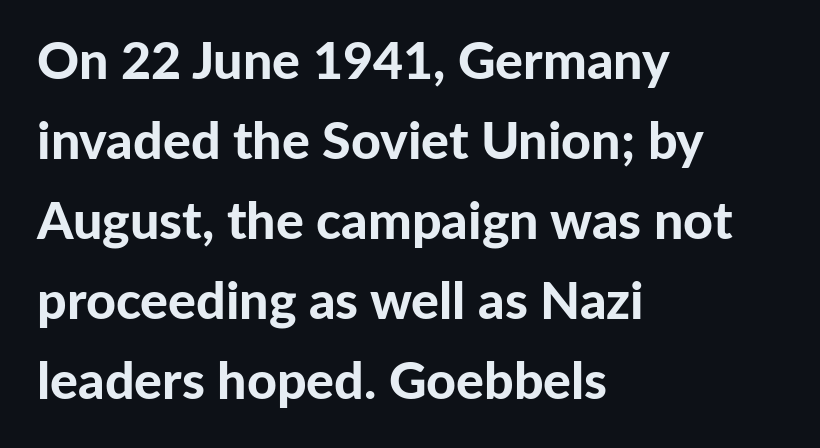
Q: Is the text bold? A: Yes.
Q: Is the text italic (slanted)? A: No, it is upright.
Q: Is the typeface a serif or a sans-serif typeface? A: Sans-serif.
Q: Is the text underlined? A: No.
Q: How is the paragraph aligned? A: Left-aligned.
Q: Is the spacing between letters normal or unusually wide? A: Normal.
Q: Is the spacing between lines tight, normal or loose? A: Normal.
Q: Width (condensed, normal, or wide)? A: Normal.
Q: Stroke contrast? A: Low.
Q: x-height? A: Medium.
Q: Monospaced? A: No.
